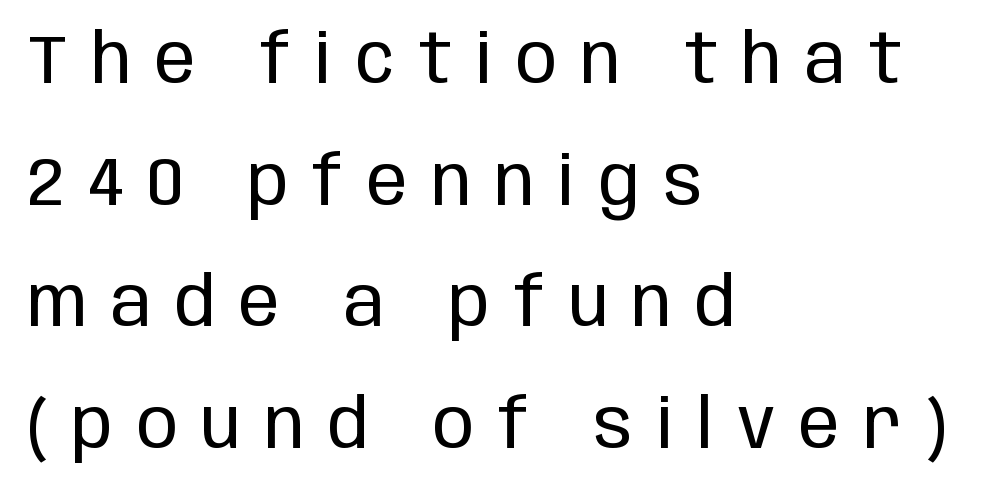
The image shows 68 px regular-weight, condensed sans-serif type, upright; set left-aligned, line spacing 1.79x, unusually wide letter spacing (+0.35 em), not underlined; low stroke contrast and a large x-height.
